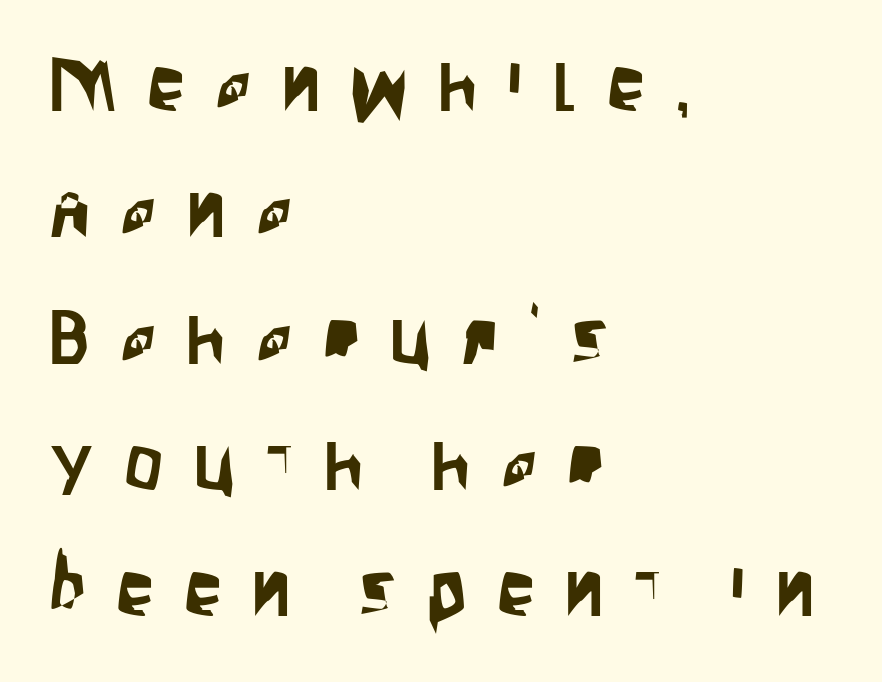
Q: Is the text italic (slanted)? A: No, it is upright.
Q: Is the typeface a serif or a sans-serif typeface? A: Sans-serif.
Q: Is the text underlined? A: No.
Q: How is the paragraph aligned? A: Left-aligned.
Q: Is the spacing between letters normal or unusually wide? A: Unusually wide.
Q: Is the spacing between lines tight, normal or loose? A: Normal.
Q: Width (condensed, normal, or wide)? A: Condensed.
Q: Stroke contrast? A: Low.
Q: x-height? A: Large.
Q: Monospaced? A: No.
